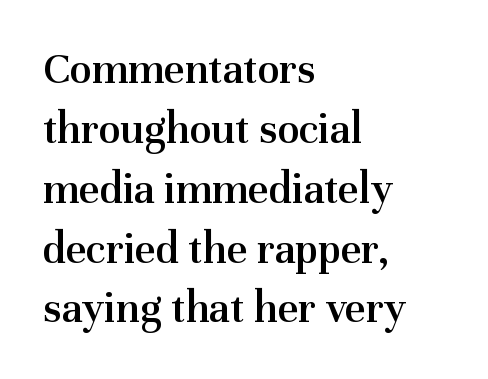
This rendering features lettering with no underline. The tracking reads as untouched default to a designer's eye. Is this a fixed-width face? No — the glyphs have proportional, varying widths. Typesetter's note: demi weight, one step under bold. Designer's note — italics off, roman on. Horizontal alignment here is leftward, the default for most running prose.
